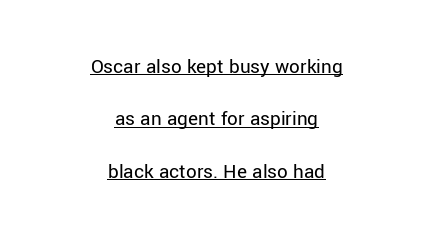
{"italic": "no", "bold": "no", "underline": "yes", "align": "center", "line_spacing": "loose", "line_spacing_ratio": 2.5, "letter_spacing": "normal", "letter_spacing_em": 0.0, "glyph_px": 21}
